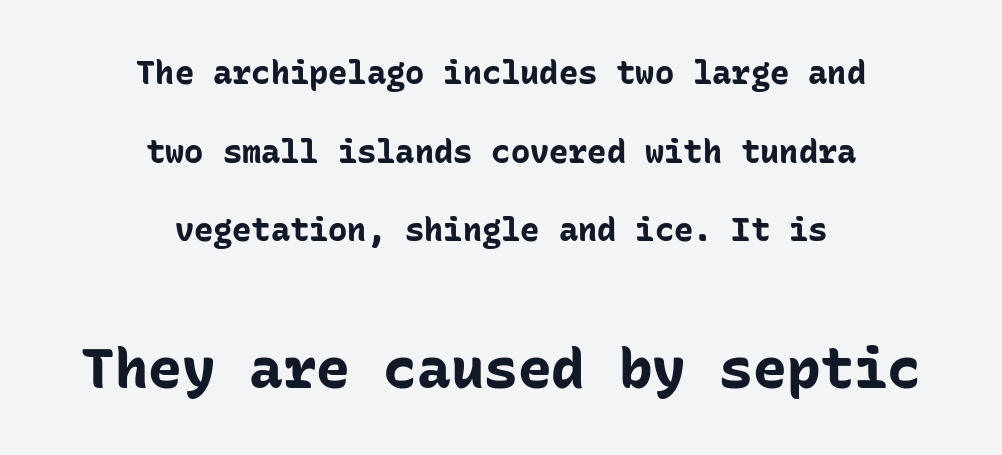
Q: Is the text bold? A: Yes.
Q: Is the text italic (slanted)? A: No, it is upright.
Q: Is the typeface a serif or a sans-serif typeface? A: Sans-serif.
Q: Is the text underlined? A: No.
Q: How is the paragraph aligned? A: Centered.
Q: Is the spacing between letters normal or unusually wide? A: Normal.
Q: Is the spacing between lines tight, normal or loose? A: Loose.
Q: Which block of text is set in a larger size, the first (top) or the second (bottom)? A: The second (bottom) one.
Q: Width (condensed, normal, or wide)? A: Normal.
Q: Stroke contrast? A: Low.
Q: x-height? A: Medium.
Q: Monospaced? A: Yes.
